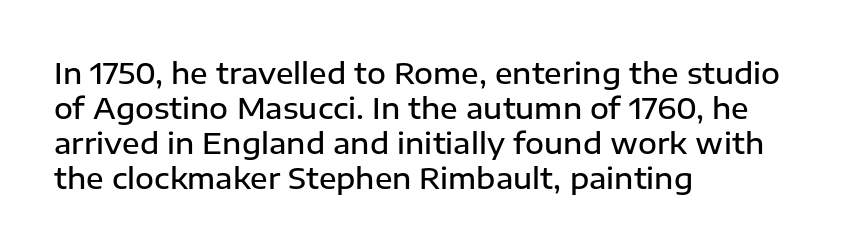
The image shows 29 px semibold sans-serif type, upright; set left-aligned, line spacing 1.21x, normal letter spacing, not underlined; low stroke contrast and a medium x-height.
